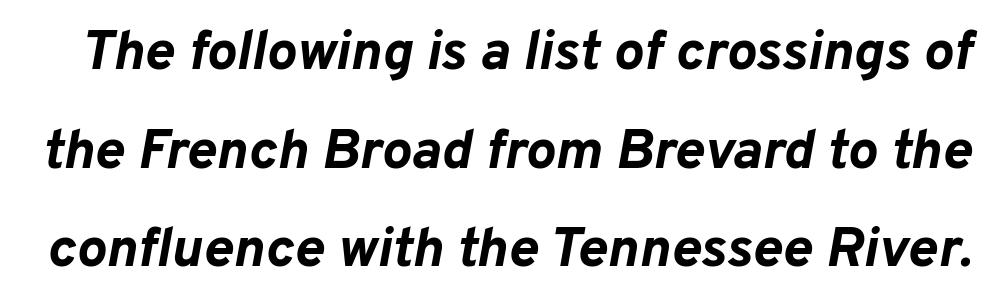
Plenty of ink on the page — the face is bold. Proportional: the letters do not fall into vertical columns. Lines of text with bare space underneath. An italicized treatment has been applied to the whole sample. The type is set solid horizontally, with unmodified tracking.
